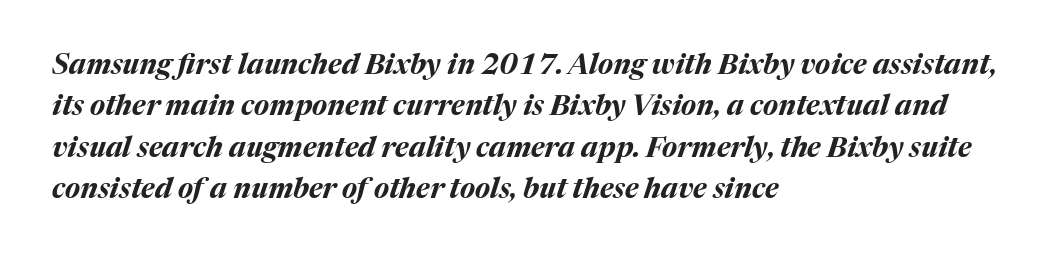
Q: Is the text bold? A: Yes.
Q: Is the text italic (slanted)? A: Yes, it leans right by about 17 degrees.
Q: Is the text underlined? A: No.
Q: How is the paragraph aligned? A: Left-aligned.
Q: Is the spacing between letters normal or unusually wide? A: Normal.
Q: Is the spacing between lines tight, normal or loose? A: Normal.
Q: Width (condensed, normal, or wide)? A: Normal.
Q: Stroke contrast? A: Medium.
Q: x-height? A: Medium.
Q: Monospaced? A: No.
